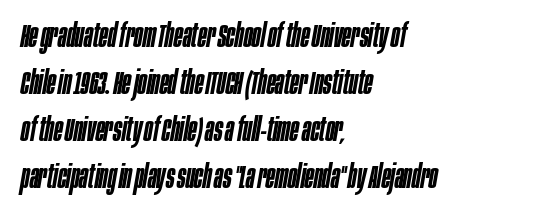
The image shows 32 px semibold, condensed type, italic (leaning right); set left-aligned, normal line spacing (1.47x), normal letter spacing, not underlined; low stroke contrast and a large x-height.
